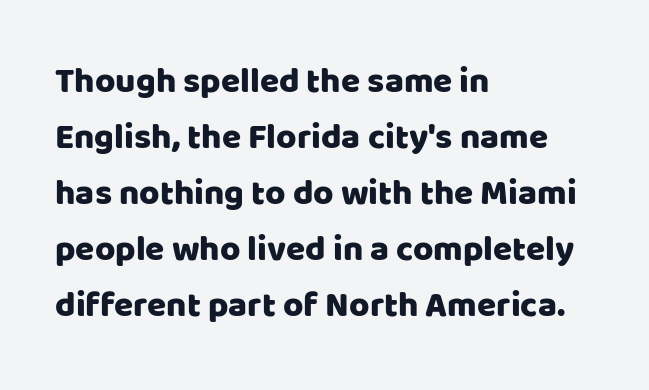
{"serif": "no", "italic": "no", "width": "normal", "stroke_contrast": "low", "x_height": "large", "monospaced": "no", "underline": "no", "align": "left", "line_spacing": "normal", "line_spacing_ratio": 1.6, "letter_spacing": "normal", "letter_spacing_em": 0.0, "glyph_px": 35}
